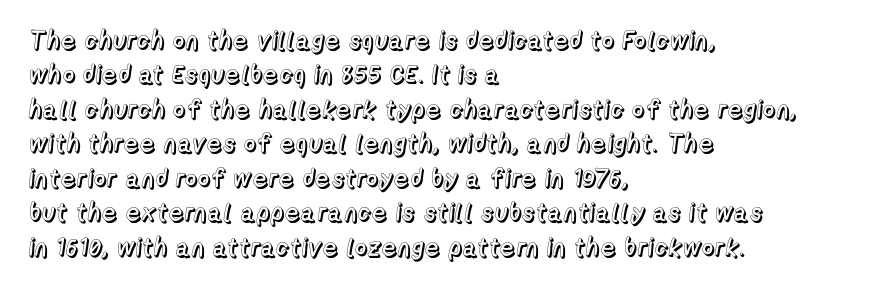
The image shows 25 px text type; set left-aligned, normal line spacing (1.38x), normal letter spacing, not underlined.
